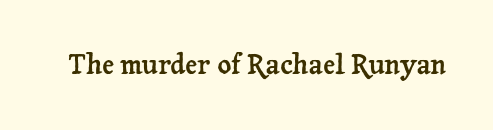
Q: Is the text italic (slanted)? A: No, it is upright.
Q: Is the text underlined? A: No.
Q: Is the spacing between letters normal or unusually wide? A: Normal.
